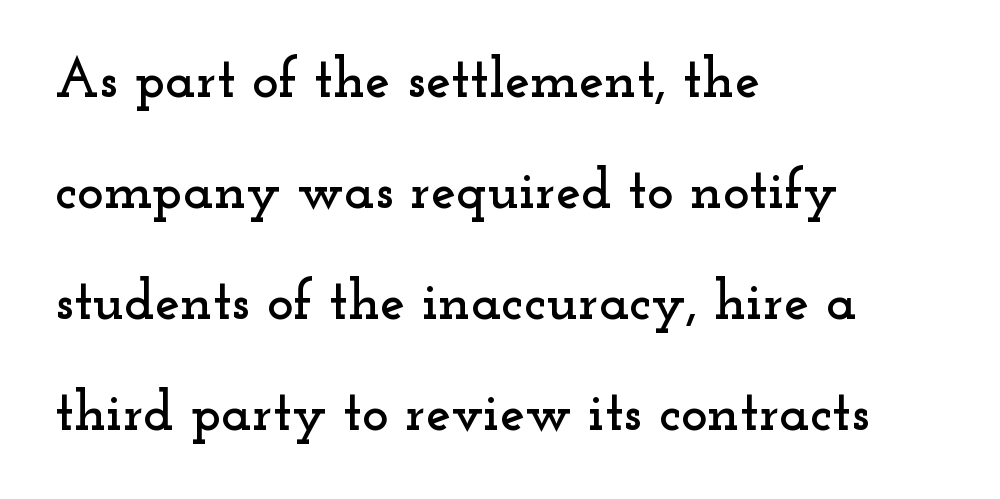
Q: Is the text italic (slanted)? A: No, it is upright.
Q: Is the typeface a serif or a sans-serif typeface? A: Serif.
Q: Is the text underlined? A: No.
Q: How is the paragraph aligned? A: Left-aligned.
Q: Is the spacing between letters normal or unusually wide? A: Normal.
Q: Is the spacing between lines tight, normal or loose? A: Loose.
Q: Width (condensed, normal, or wide)? A: Wide.
Q: Stroke contrast? A: Low.
Q: x-height? A: Small.
Q: Monospaced? A: No.
